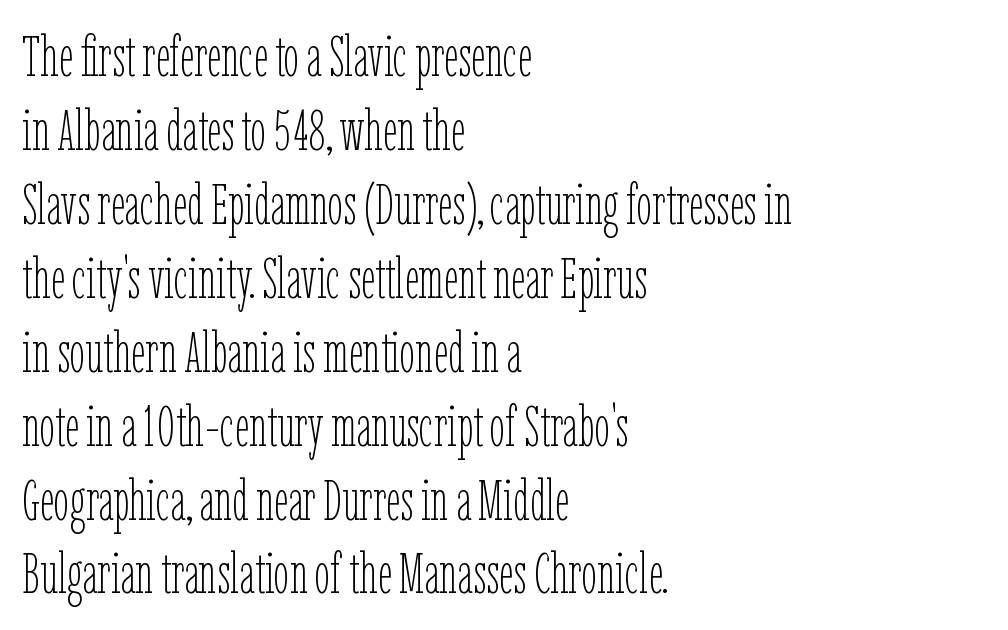
Q: Is the text bold? A: No.
Q: Is the text italic (slanted)? A: No, it is upright.
Q: Is the text underlined? A: No.
Q: How is the paragraph aligned? A: Left-aligned.
Q: Is the spacing between letters normal or unusually wide? A: Normal.
Q: Is the spacing between lines tight, normal or loose? A: Normal.
Q: Width (condensed, normal, or wide)? A: Condensed.
Q: Stroke contrast? A: Low.
Q: x-height? A: Medium.
Q: Monospaced? A: No.
